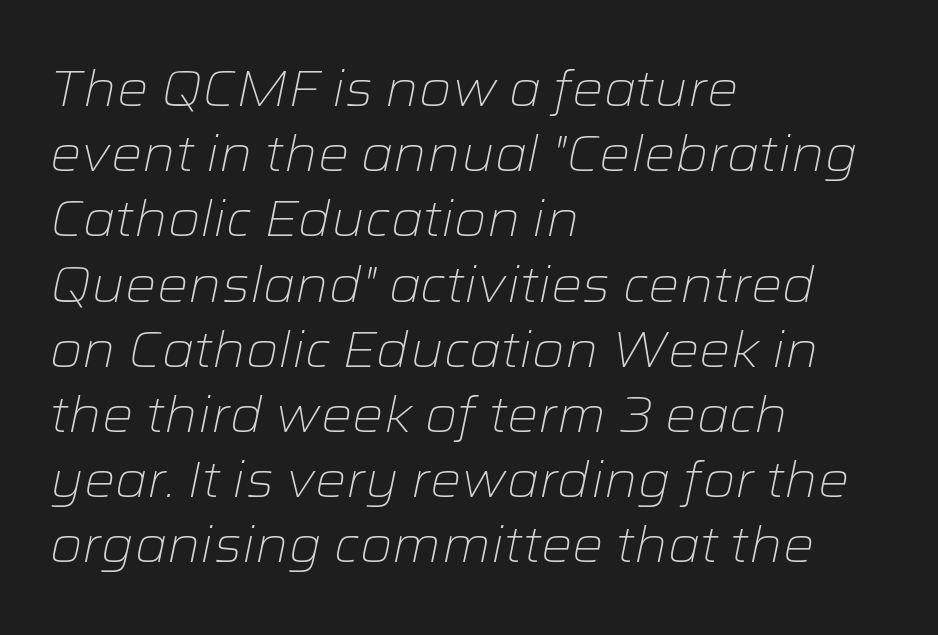
Q: Is the text bold? A: No.
Q: Is the text italic (slanted)? A: Yes, it leans right by about 12 degrees.
Q: Is the text underlined? A: No.
Q: How is the paragraph aligned? A: Left-aligned.
Q: Is the spacing between letters normal or unusually wide? A: Normal.
Q: Is the spacing between lines tight, normal or loose? A: Normal.
Q: Width (condensed, normal, or wide)? A: Wide.
Q: Stroke contrast? A: Low.
Q: x-height? A: Medium.
Q: Monospaced? A: No.
